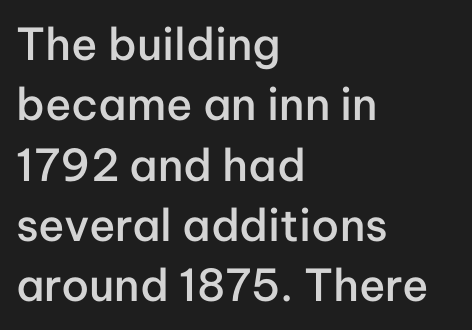
Q: Is the text bold? A: Semi-bold.
Q: Is the text italic (slanted)? A: No, it is upright.
Q: Is the typeface a serif or a sans-serif typeface? A: Sans-serif.
Q: Is the text underlined? A: No.
Q: How is the paragraph aligned? A: Left-aligned.
Q: Is the spacing between letters normal or unusually wide? A: Normal.
Q: Is the spacing between lines tight, normal or loose? A: Normal.
Q: Width (condensed, normal, or wide)? A: Normal.
Q: Stroke contrast? A: Low.
Q: x-height? A: Medium.
Q: Monospaced? A: No.
